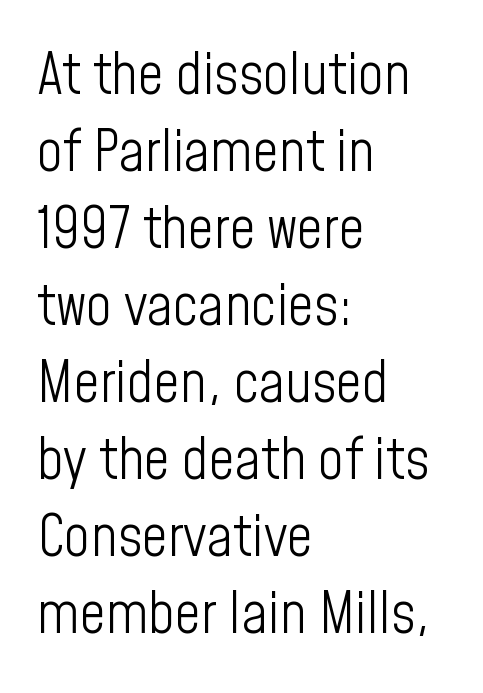
What's the leading like? Ordinary, nothing unusual. Looks like regular typesetting: each glyph gets only the width it needs. The gap between lines stays unmarked. Honestly, the letter spacing is just normal — you wouldn't notice it.
